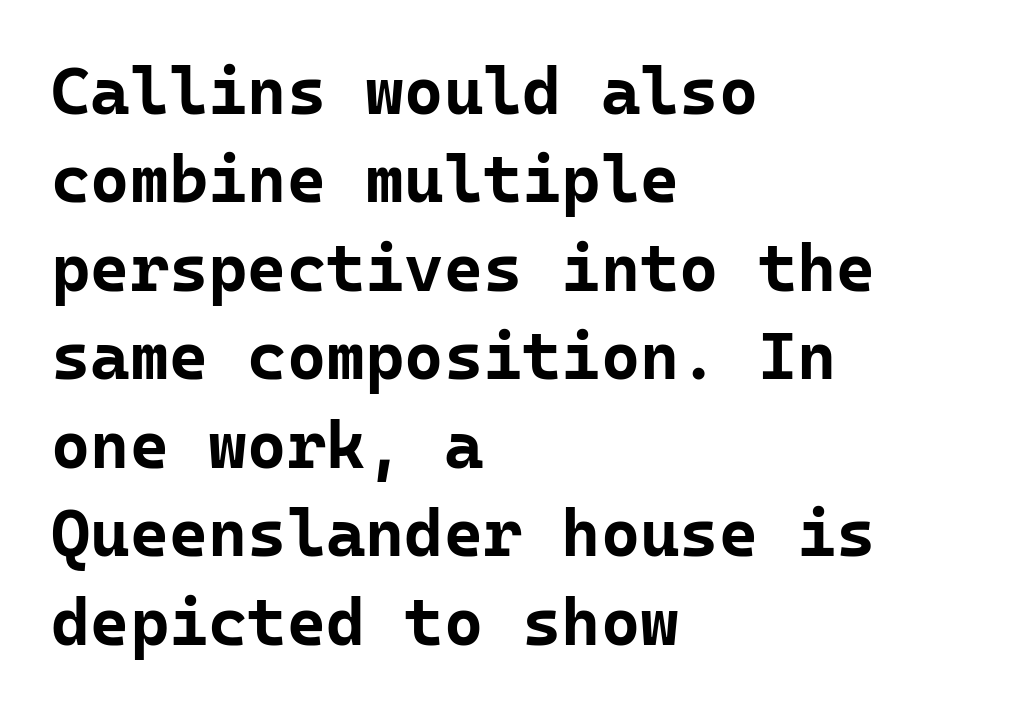
{"serif": "no", "italic": "no", "bold": "yes", "weight": "bold", "width": "normal", "stroke_contrast": "low", "x_height": "medium", "monospaced": "yes", "underline": "no", "align": "left", "line_spacing": "normal", "line_spacing_ratio": 1.32, "letter_spacing": "normal", "letter_spacing_em": 0.0, "glyph_px": 67}
